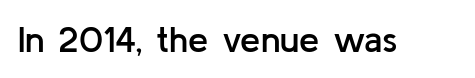
The image shows 36 px semibold sans-serif type, upright; set normal letter spacing, not underlined; low stroke contrast and a medium x-height.
